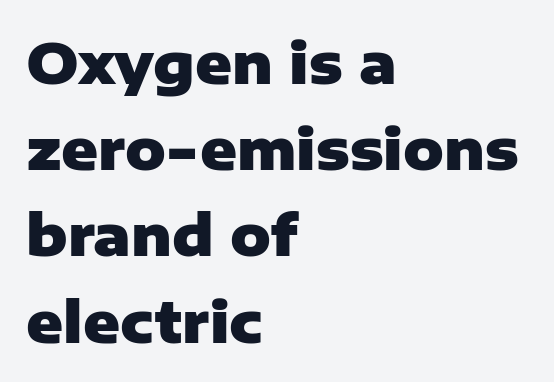
Q: Is the text bold? A: Yes.
Q: Is the text italic (slanted)? A: No, it is upright.
Q: Is the typeface a serif or a sans-serif typeface? A: Sans-serif.
Q: Is the text underlined? A: No.
Q: How is the paragraph aligned? A: Left-aligned.
Q: Is the spacing between letters normal or unusually wide? A: Normal.
Q: Is the spacing between lines tight, normal or loose? A: Normal.
Q: Width (condensed, normal, or wide)? A: Normal.
Q: Stroke contrast? A: Low.
Q: x-height? A: Medium.
Q: Monospaced? A: No.
